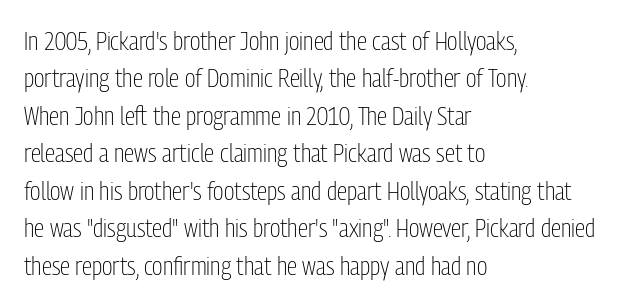
{"italic": "no", "bold": "no", "underline": "no", "align": "left", "line_spacing": "normal", "line_spacing_ratio": 1.44, "letter_spacing": "normal", "letter_spacing_em": 0.0, "glyph_px": 26}
